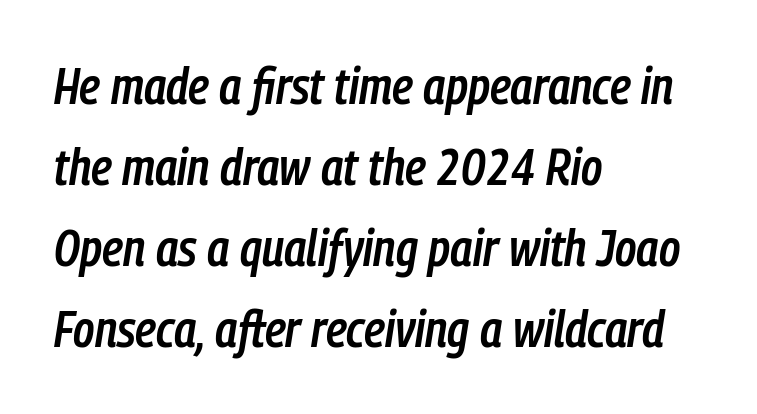
Honestly, the row spacing looks completely unremarkable. Descender tails drop into unmarked territory. Varying glyph widths throughout — classic text-font behaviour. Notice how the stems are inclined rather than vertical — that's the hallmark of italics. Caption: standard tracking, unaltered.
